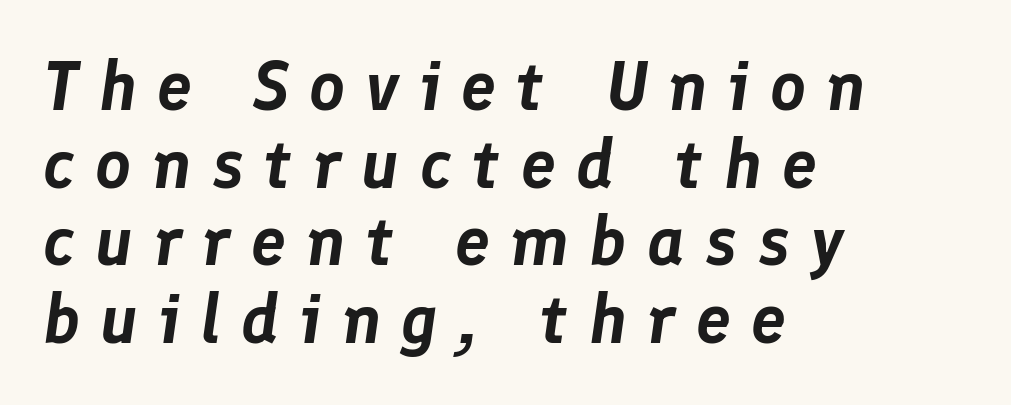
Q: Is the text italic (slanted)? A: Yes, it leans right by about 8 degrees.
Q: Is the text underlined? A: No.
Q: How is the paragraph aligned? A: Left-aligned.
Q: Is the spacing between letters normal or unusually wide? A: Unusually wide.
Q: Is the spacing between lines tight, normal or loose? A: Tight.
Q: Width (condensed, normal, or wide)? A: Normal.
Q: Stroke contrast? A: Low.
Q: x-height? A: Medium.
Q: Monospaced? A: No.
